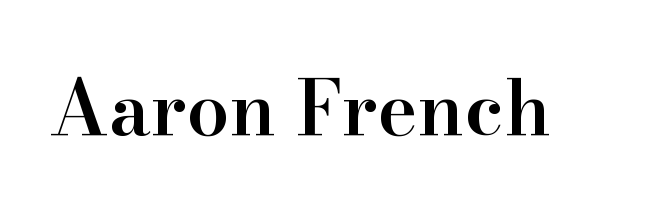
{"serif": "yes", "italic": "no", "bold": "semi", "weight": "semibold", "width": "normal", "stroke_contrast": "high", "x_height": "small", "monospaced": "no", "underline": "no", "letter_spacing": "normal", "letter_spacing_em": 0.0, "glyph_px": 76}
